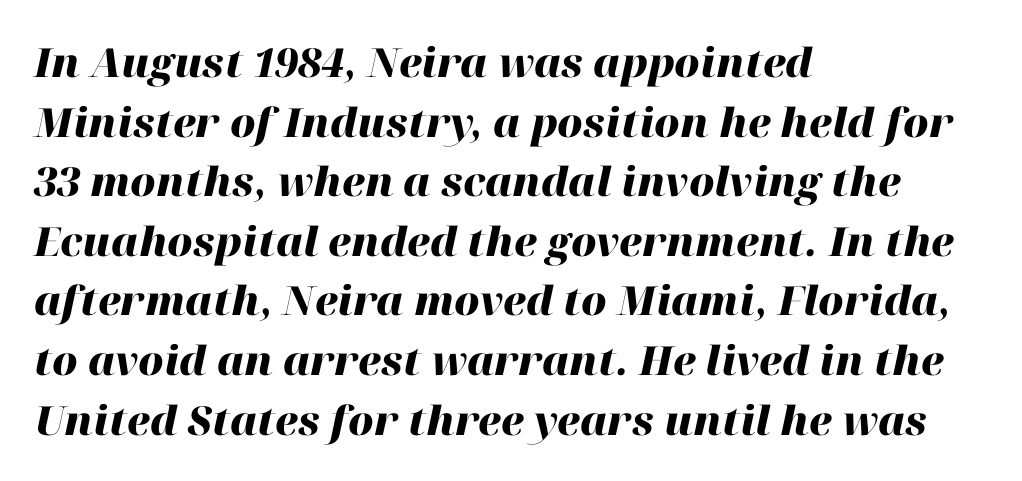
The image shows 40 px heavy type, italic (leaning right); set left-aligned, normal line spacing (1.49x), normal letter spacing, not underlined; high stroke contrast and a medium x-height.
